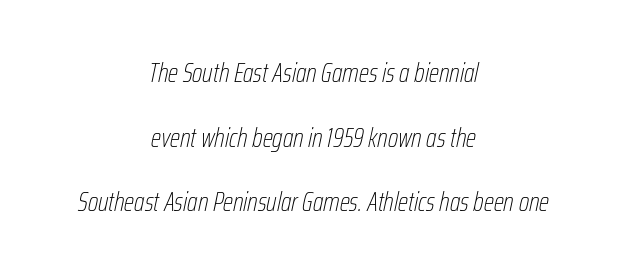
Which margin do the lines hug? Neither — every line sits in the middle. This sample uses an oblique cut, with every glyph tilted off the vertical. Weight: in the light-to-regular range. Each word holds together tightly as a unit, with standard inter-letter gaps.
